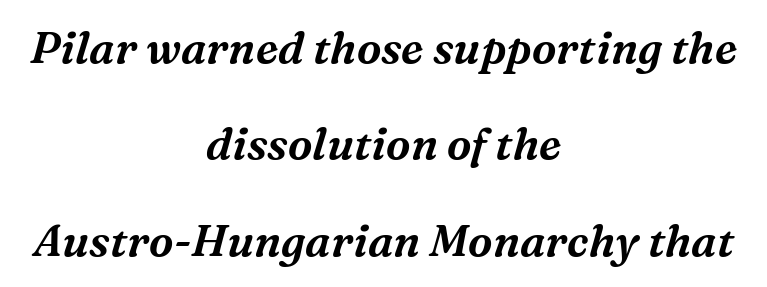
Q: Is the text italic (slanted)? A: Yes, it leans right by about 16 degrees.
Q: Is the typeface a serif or a sans-serif typeface? A: Serif.
Q: Is the text underlined? A: No.
Q: How is the paragraph aligned? A: Centered.
Q: Is the spacing between letters normal or unusually wide? A: Normal.
Q: Is the spacing between lines tight, normal or loose? A: Loose.
Q: Width (condensed, normal, or wide)? A: Normal.
Q: Stroke contrast? A: Medium.
Q: x-height? A: Medium.
Q: Monospaced? A: No.
